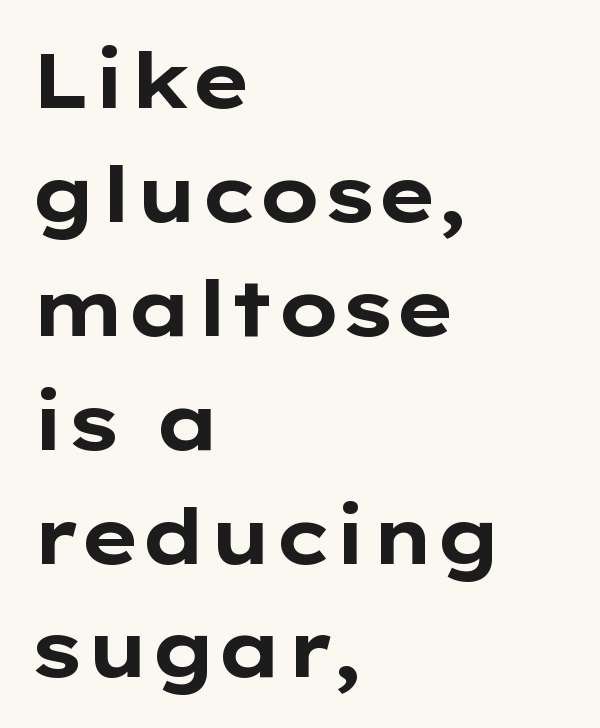
Q: Is the text bold? A: Yes.
Q: Is the text italic (slanted)? A: No, it is upright.
Q: Is the typeface a serif or a sans-serif typeface? A: Sans-serif.
Q: Is the text underlined? A: No.
Q: How is the paragraph aligned? A: Left-aligned.
Q: Is the spacing between letters normal or unusually wide? A: Normal.
Q: Is the spacing between lines tight, normal or loose? A: Normal.
Q: Width (condensed, normal, or wide)? A: Wide.
Q: Stroke contrast? A: Low.
Q: x-height? A: Medium.
Q: Monospaced? A: No.
